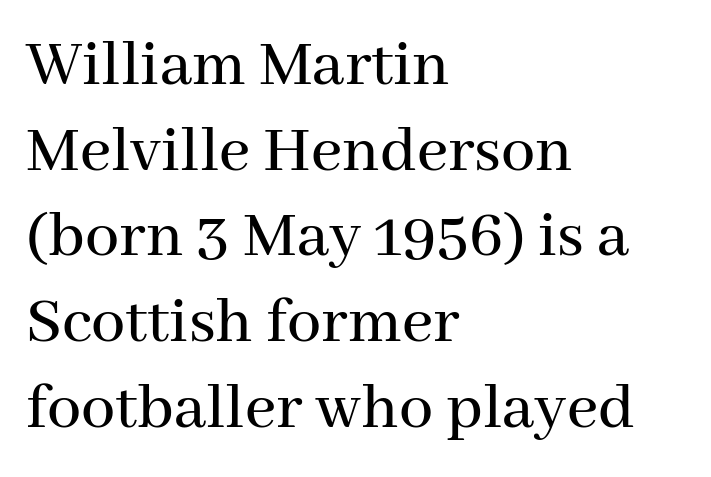
Q: Is the text italic (slanted)? A: No, it is upright.
Q: Is the typeface a serif or a sans-serif typeface? A: Serif.
Q: Is the text underlined? A: No.
Q: How is the paragraph aligned? A: Left-aligned.
Q: Is the spacing between letters normal or unusually wide? A: Normal.
Q: Is the spacing between lines tight, normal or loose? A: Normal.
Q: Width (condensed, normal, or wide)? A: Normal.
Q: Stroke contrast? A: Medium.
Q: x-height? A: Medium.
Q: Monospaced? A: No.
